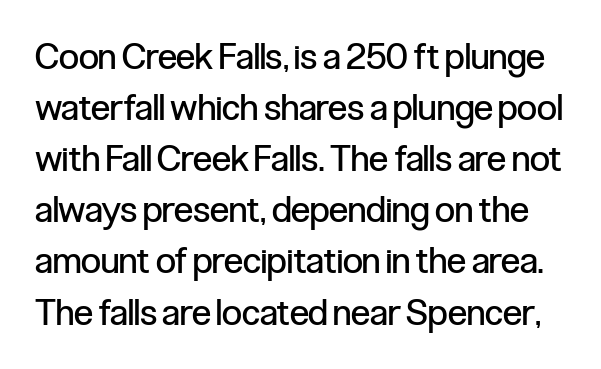
{"serif": "no", "italic": "no", "bold": "no", "weight": "regular", "width": "condensed", "stroke_contrast": "low", "x_height": "medium", "monospaced": "no", "underline": "no", "line_spacing": "normal", "line_spacing_ratio": 1.42, "letter_spacing": "normal", "letter_spacing_em": 0.0, "glyph_px": 36}
